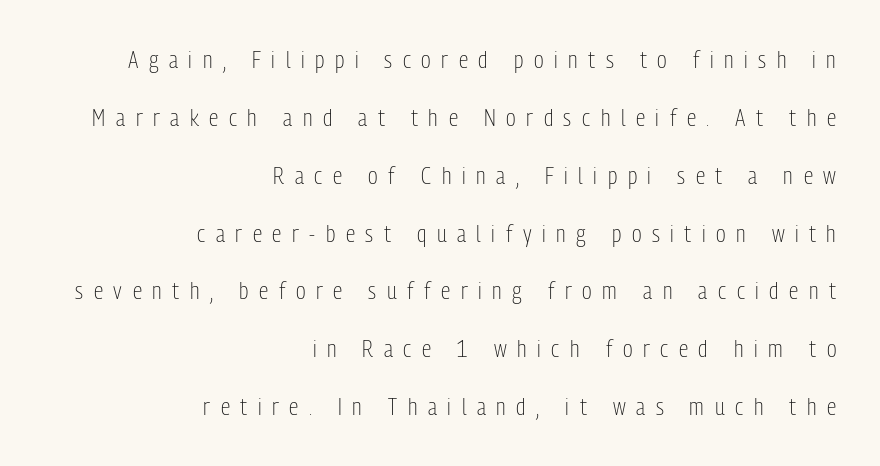
The image shows 24 px text type, upright; set right-aligned, loose line spacing (2.41x), unusually wide letter spacing (+0.44 em), not underlined.
